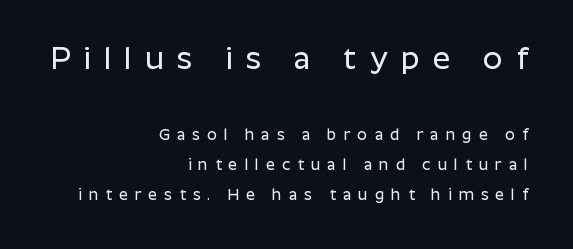
Q: Is the text italic (slanted)? A: No, it is upright.
Q: Is the typeface a serif or a sans-serif typeface? A: Sans-serif.
Q: Is the text underlined? A: No.
Q: How is the paragraph aligned? A: Right-aligned.
Q: Is the spacing between letters normal or unusually wide? A: Unusually wide.
Q: Which block of text is set in a larger size, the first (top) or the second (bottom)? A: The first (top) one.
Q: Width (condensed, normal, or wide)? A: Normal.
Q: Stroke contrast? A: Low.
Q: x-height? A: Medium.
Q: Monospaced? A: No.
